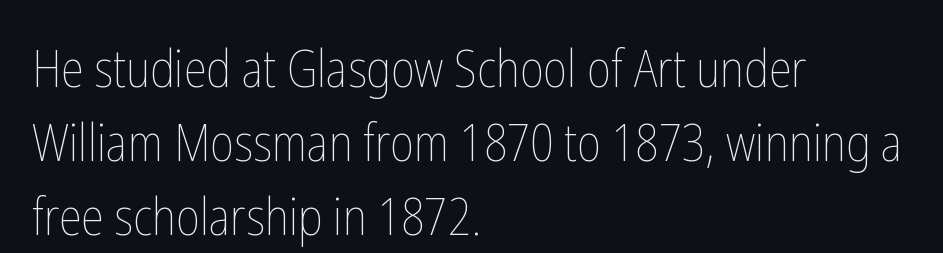
The image shows 51 px thin, condensed type, upright; set left-aligned, normal line spacing (1.45x), normal letter spacing, not underlined; low stroke contrast and a medium x-height.
